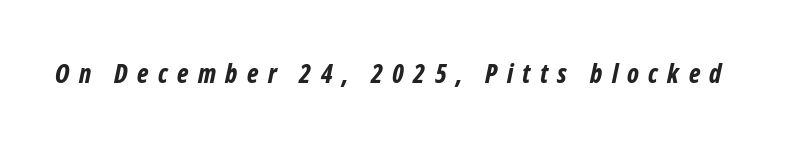
This is oblique type, the kind used for emphasis or titles. The face used here is rendered with a markedly widened letterfit. Each row of text sits above clean, open space. Students, this is bold: see how much ink each stroke carries.
